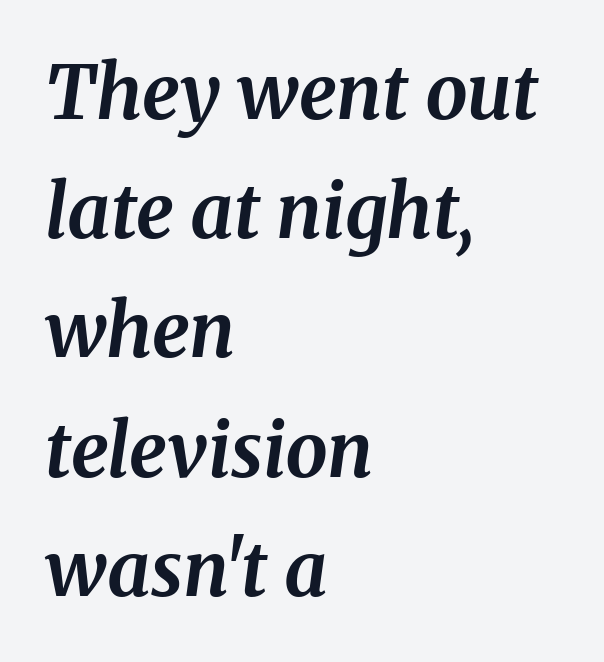
The image shows 75 px bold serif type, italic (leaning right); set left-aligned, normal line spacing (1.59x), normal letter spacing, not underlined; medium stroke contrast and a medium x-height.
